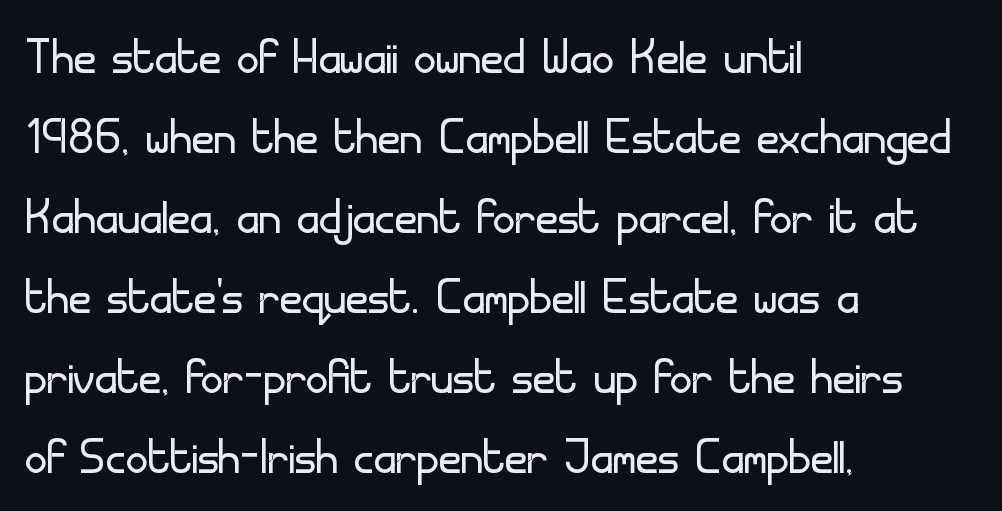
The image shows 61 px light sans-serif type, upright; set left-aligned, normal line spacing (1.31x), normal letter spacing, not underlined; low stroke contrast and a small x-height.
